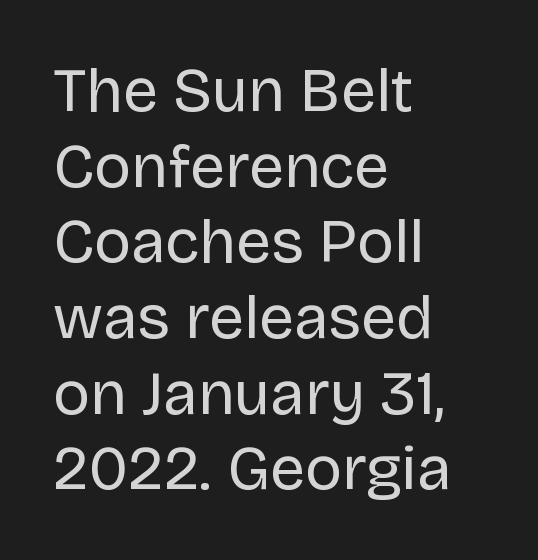
Anything drawn beneath the words? Only blank space. Caption: standard tracking, unaltered. Font category for this specimen: sans-serif. Looks like regular typesetting: each glyph gets only the width it needs. Compared with a centered layout, this one pins lines to the left instead.
